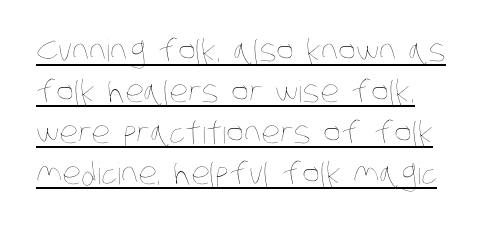
Nobody touched the tracking dial on this one. The rendering uses the underline text-decoration. The rendering uses natural spacing where letterforms have individual widths. Heaviness? Minimal to ordinary, like unemphasized prose. Baseline-to-baseline distance is the conventional proportion of letter height.
